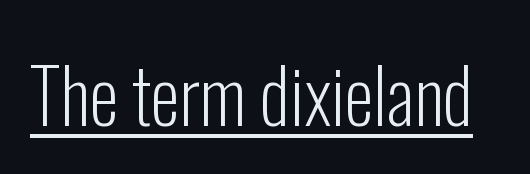
Here the designer chose a conventional face with non-uniform glyph widths. Quick note: underline on. Nobody touched the tracking dial on this one. The weight tops out at a normal text grade. Style check: upright. Each letter's strokes conclude bluntly, with no projecting serifs.
